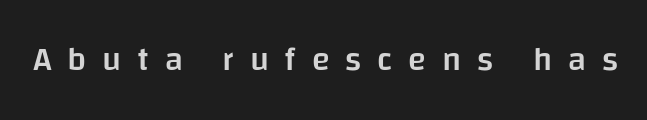
Does the type have serifs? No, each stem ends abruptly. Honestly, the letter spacing is so wide it's the main thing you notice. Notice how the stems are strictly vertical — no italics here. Here the designer chose a conventional face with non-uniform glyph widths. Bold? Not quite — semibold, heavier than regular but stopping short. The string is rendered with underlining switched off.
